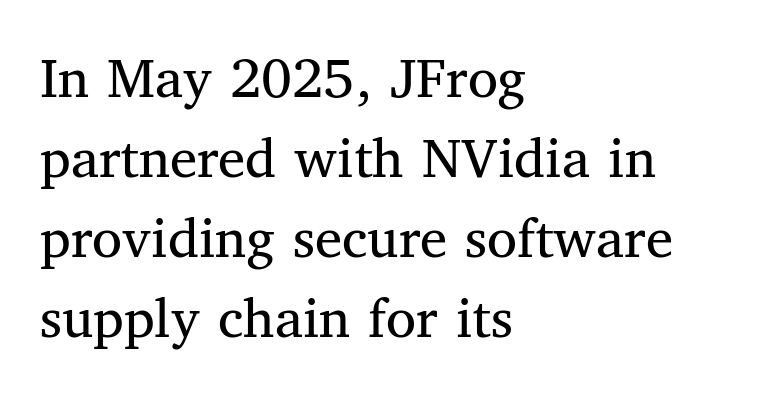
Notice how the passage keeps a crisp vertical edge on the left only. Compared with typical paragraphs, the rows here are spaced about the same. The letters stand straight up with perfectly vertical stems. Is this a fixed-width face? No — the glyphs have proportional, varying widths. The area under the type is left untouched. There is no visible air inserted between adjacent glyphs.
